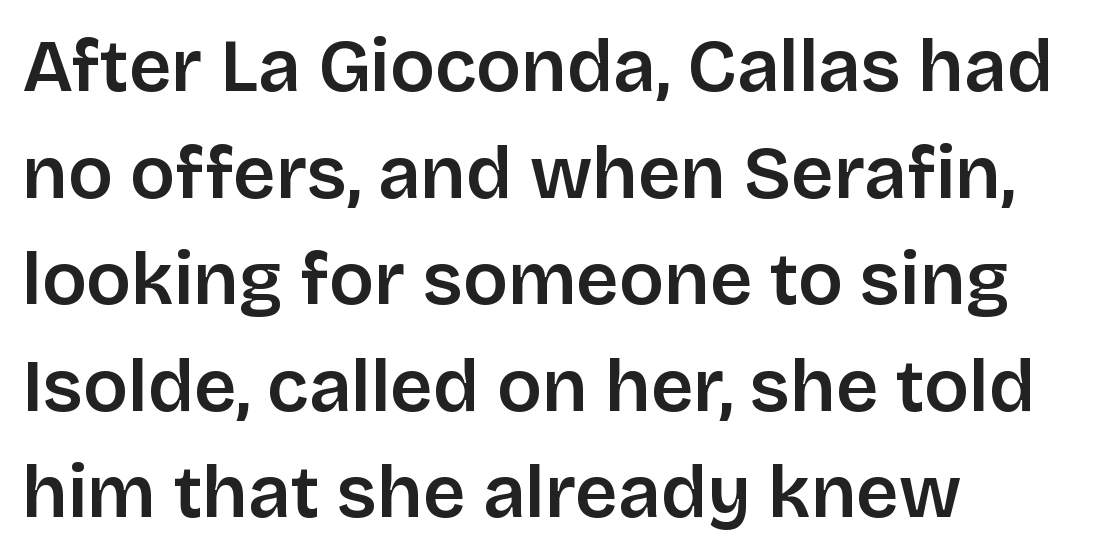
{"serif": "no", "italic": "no", "bold": "semi", "weight": "semibold", "width": "normal", "stroke_contrast": "low", "x_height": "large", "monospaced": "no", "underline": "no", "align": "left", "line_spacing": "normal", "line_spacing_ratio": 1.44, "letter_spacing": "normal", "letter_spacing_em": 0.0, "glyph_px": 74}
